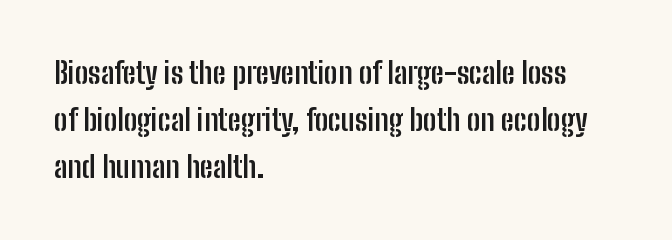
Q: Is the text bold? A: Yes.
Q: Is the text italic (slanted)? A: No, it is upright.
Q: Is the typeface a serif or a sans-serif typeface? A: Sans-serif.
Q: Is the text underlined? A: No.
Q: How is the paragraph aligned? A: Left-aligned.
Q: Is the spacing between letters normal or unusually wide? A: Normal.
Q: Is the spacing between lines tight, normal or loose? A: Normal.
Q: Width (condensed, normal, or wide)? A: Condensed.
Q: Stroke contrast? A: Low.
Q: x-height? A: Medium.
Q: Monospaced? A: No.
